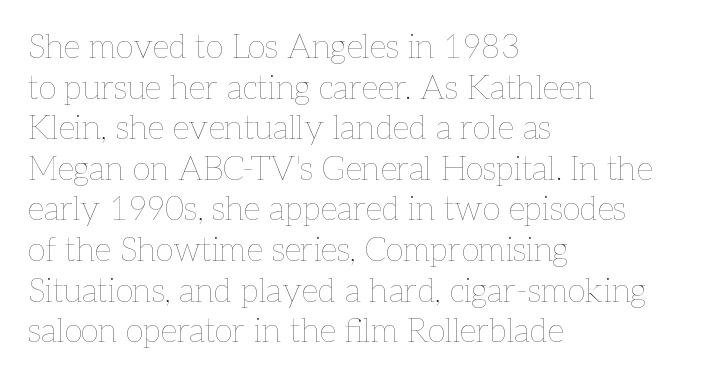
The image shows 33 px thin type, upright; set left-aligned, line spacing 1.23x, normal letter spacing, not underlined; low stroke contrast and a medium x-height.
